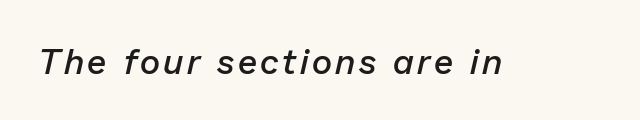
Q: Is the text bold? A: Semi-bold.
Q: Is the text italic (slanted)? A: Yes, it leans right by about 13 degrees.
Q: Is the text underlined? A: No.
Q: Width (condensed, normal, or wide)? A: Normal.
Q: Stroke contrast? A: Low.
Q: x-height? A: Medium.
Q: Monospaced? A: No.
